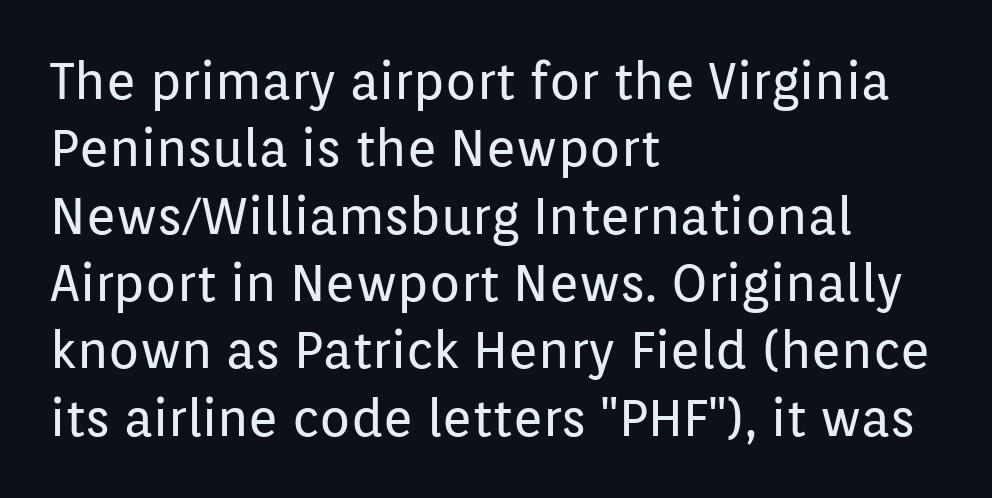
{"serif": "no", "italic": "no", "bold": "no", "weight": "regular", "width": "normal", "stroke_contrast": "low", "x_height": "medium", "monospaced": "no", "underline": "no", "align": "left", "line_spacing": "normal", "line_spacing_ratio": 1.32, "letter_spacing": "normal", "letter_spacing_em": 0.0, "glyph_px": 51}
